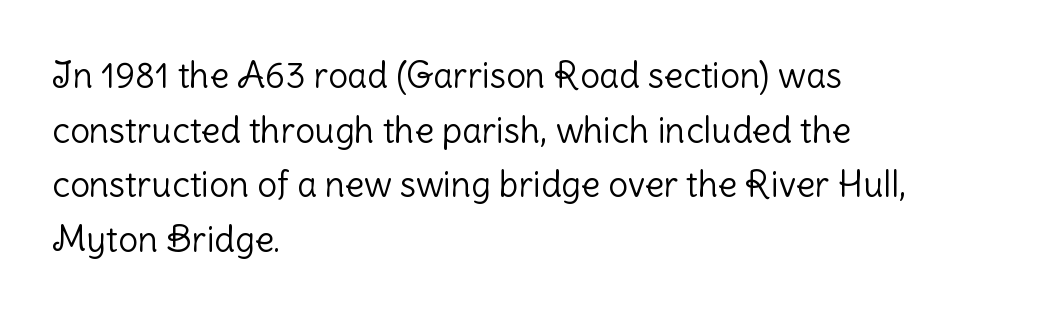
Q: Is the text bold? A: No.
Q: Is the text italic (slanted)? A: No, it is upright.
Q: Is the typeface a serif or a sans-serif typeface? A: Sans-serif.
Q: Is the text underlined? A: No.
Q: How is the paragraph aligned? A: Left-aligned.
Q: Is the spacing between letters normal or unusually wide? A: Normal.
Q: Is the spacing between lines tight, normal or loose? A: Normal.
Q: Width (condensed, normal, or wide)? A: Normal.
Q: Stroke contrast? A: Low.
Q: x-height? A: Medium.
Q: Monospaced? A: No.
